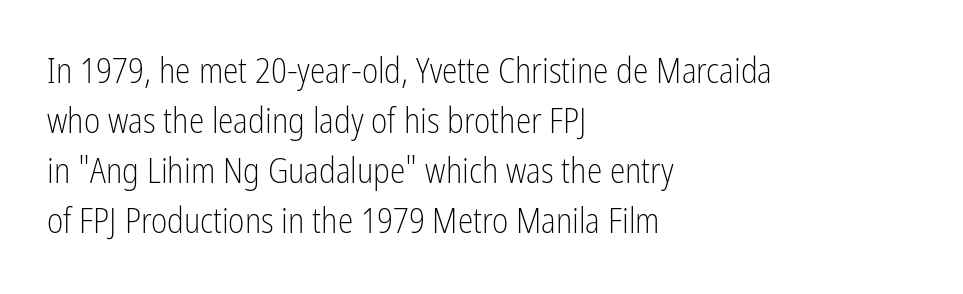
Q: Is the text bold? A: No.
Q: Is the text italic (slanted)? A: No, it is upright.
Q: Is the typeface a serif or a sans-serif typeface? A: Sans-serif.
Q: Is the text underlined? A: No.
Q: How is the paragraph aligned? A: Left-aligned.
Q: Is the spacing between letters normal or unusually wide? A: Normal.
Q: Is the spacing between lines tight, normal or loose? A: Normal.
Q: Width (condensed, normal, or wide)? A: Condensed.
Q: Stroke contrast? A: Low.
Q: x-height? A: Medium.
Q: Monospaced? A: No.
